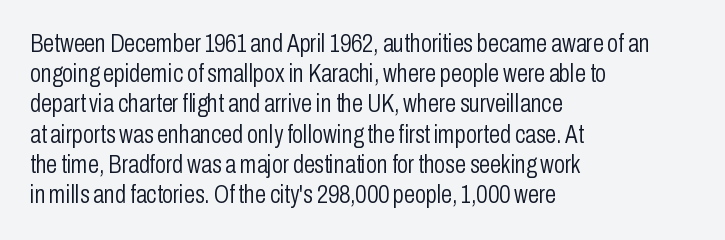
Q: Is the text bold? A: No.
Q: Is the text italic (slanted)? A: No, it is upright.
Q: Is the text underlined? A: No.
Q: How is the paragraph aligned? A: Left-aligned.
Q: Is the spacing between letters normal or unusually wide? A: Normal.
